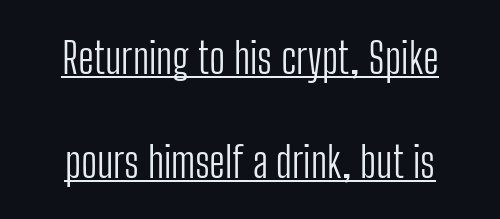
The image shows 42 px light, condensed sans-serif type, upright; set loose line spacing (2.47x), normal letter spacing, underlined; low stroke contrast and a medium x-height.
